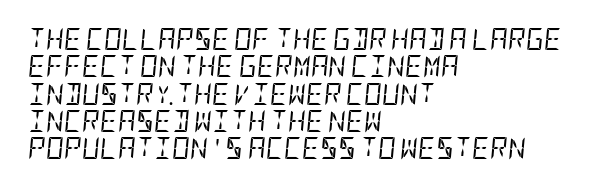
The image shows 22 px text type, italic (leaning right); set left-aligned, line spacing 1.24x, normal letter spacing, not underlined.
